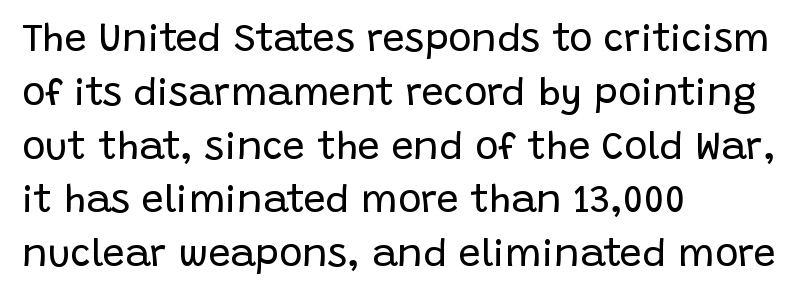
{"serif": "no", "italic": "no", "bold": "no", "weight": "regular", "width": "normal", "stroke_contrast": "low", "x_height": "large", "monospaced": "no", "underline": "no", "align": "left", "line_spacing": "normal", "line_spacing_ratio": 1.38, "letter_spacing": "normal", "letter_spacing_em": 0.0, "glyph_px": 39}
